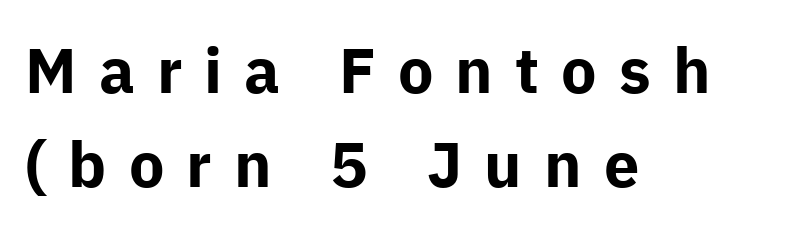
The image shows 63 px bold sans-serif type, upright; set left-aligned, normal line spacing (1.5x), unusually wide letter spacing (+0.35 em), not underlined; low stroke contrast and a medium x-height.
